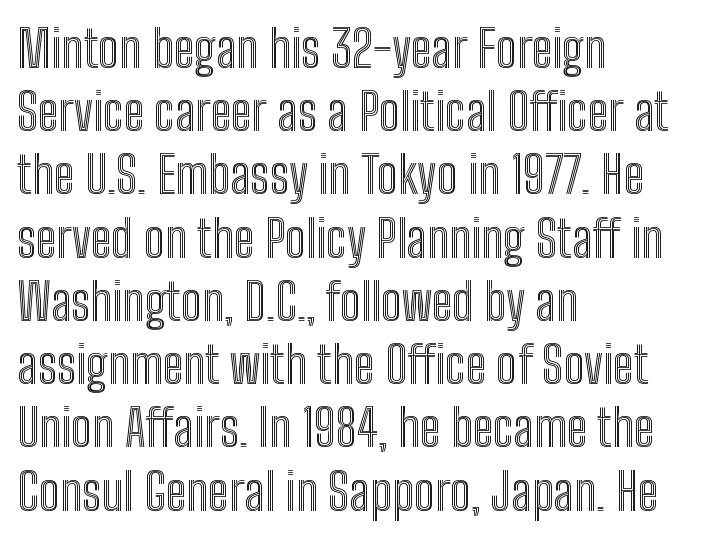
The image shows 51 px condensed type, upright; set left-aligned, line spacing 1.24x, normal letter spacing, not underlined; a medium x-height.
